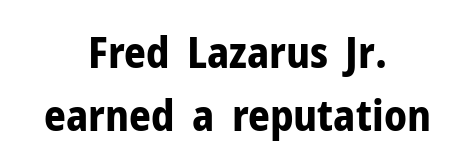
The text was rendered using a sans face with plain stroke endings. Whoever set this chose a conventional vertical rhythm. Bold? Absolutely — the strokes are thick and heavy. Looks like regular typesetting: each glyph gets only the width it needs.
